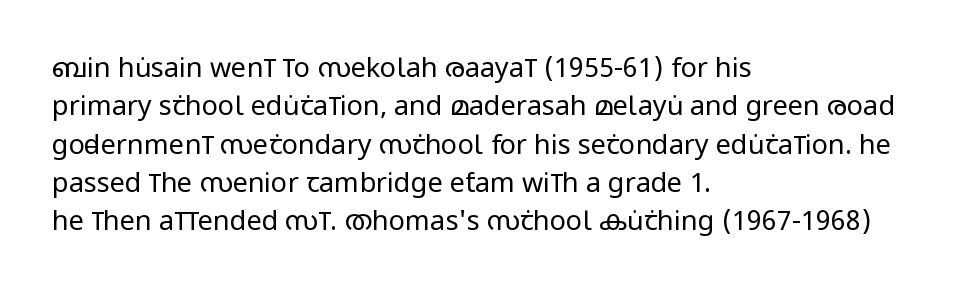
Q: Is the text bold? A: No.
Q: Is the text italic (slanted)? A: No, it is upright.
Q: Is the text underlined? A: No.
Q: How is the paragraph aligned? A: Left-aligned.
Q: Is the spacing between letters normal or unusually wide? A: Normal.
Q: Is the spacing between lines tight, normal or loose? A: Normal.
